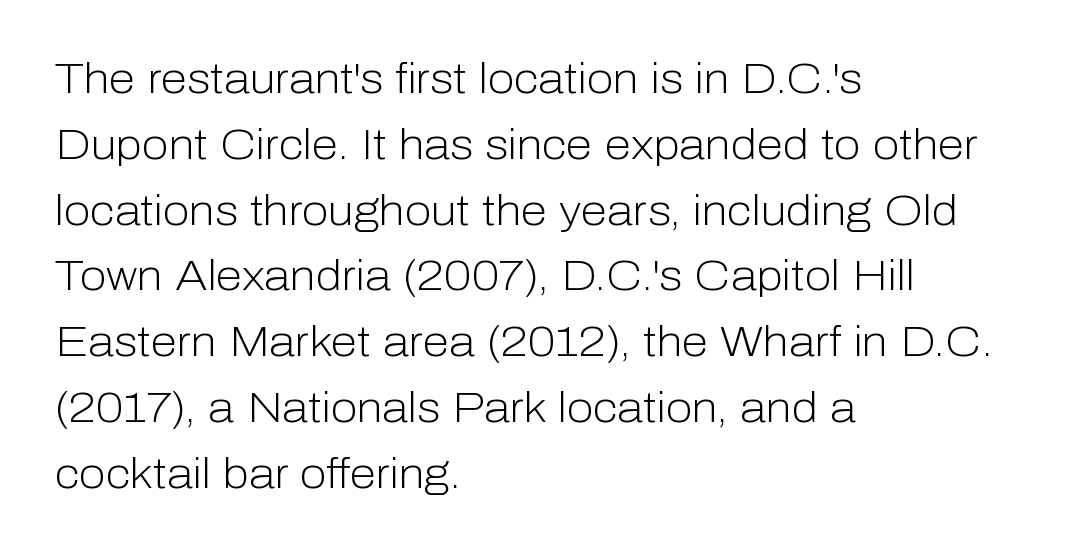
Is this a fixed-width face? No — the glyphs have proportional, varying widths. The leading is moderate, giving the passage an even texture. In terms of posture, this sample is upright. The specimen omits any rule beneath the text block's lines. A light-to-regular cut is what we see here.
